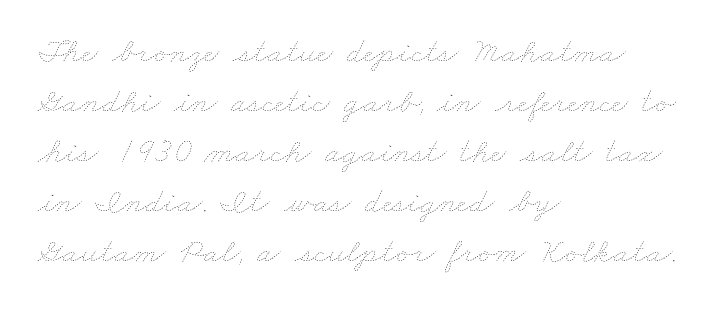
The image shows 35 px thin, wide type; set left-aligned, normal line spacing (1.43x), normal letter spacing, not underlined; low stroke contrast and a small x-height.
